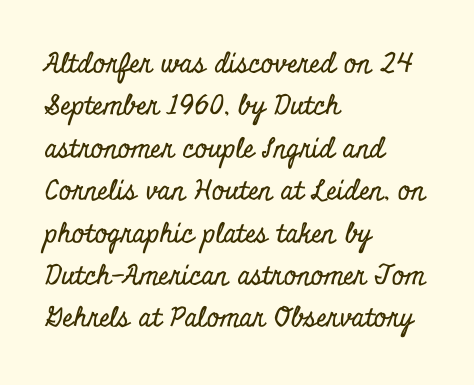
The image shows 27 px text type; set left-aligned, normal line spacing (1.57x), normal letter spacing, not underlined.
